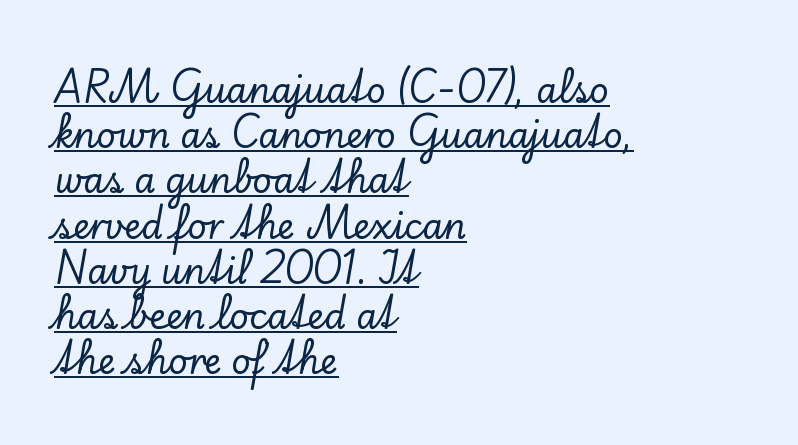
{"serif": "yes", "width": "normal", "stroke_contrast": "low", "x_height": "small", "monospaced": "no", "underline": "yes", "align": "left", "line_spacing": "normal", "line_spacing_ratio": 1.33, "letter_spacing": "normal", "letter_spacing_em": 0.0, "glyph_px": 34}
